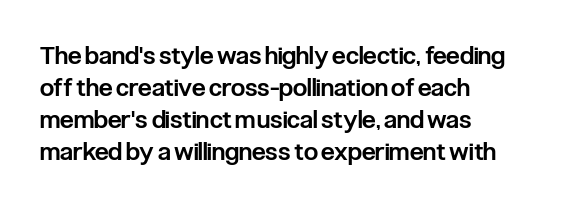
Q: Is the text bold? A: Semi-bold.
Q: Is the text italic (slanted)? A: No, it is upright.
Q: Is the text underlined? A: No.
Q: How is the paragraph aligned? A: Left-aligned.
Q: Is the spacing between letters normal or unusually wide? A: Normal.
Q: Is the spacing between lines tight, normal or loose? A: Normal.
